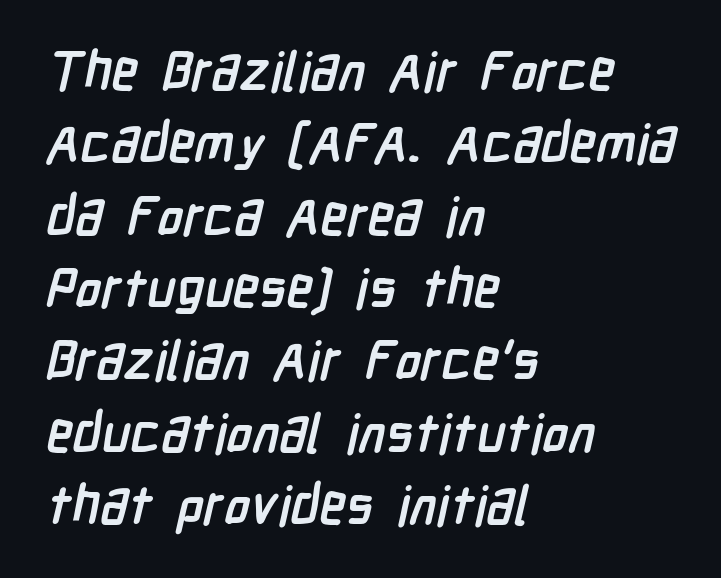
{"serif": "no", "bold": "yes", "weight": "semibold", "width": "condensed", "stroke_contrast": "low", "x_height": "medium", "monospaced": "no", "underline": "no", "align": "left", "line_spacing": "normal", "line_spacing_ratio": 1.34, "letter_spacing": "normal", "letter_spacing_em": 0.0, "glyph_px": 54}
